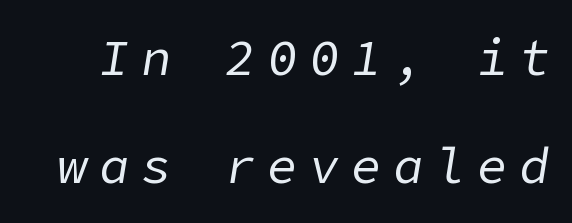
This is not heavy type; no bold has been used. Compared with typical paragraphs, the rows here are farther apart. In terms of posture, this sample is oblique. The tracking reads as deliberately expanded to a designer's eye.
